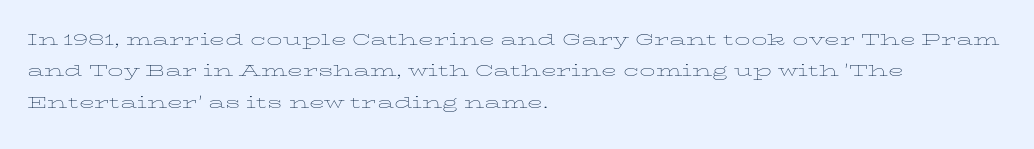
The image shows 21 px text type, upright; set left-aligned, normal line spacing (1.49x), normal letter spacing, not underlined.
